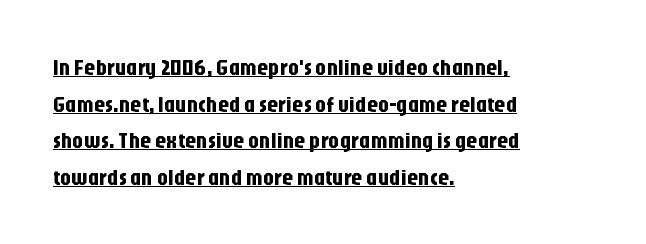
Q: Is the text italic (slanted)? A: No, it is upright.
Q: Is the text underlined? A: Yes.
Q: How is the paragraph aligned? A: Left-aligned.
Q: Is the spacing between letters normal or unusually wide? A: Normal.
Q: Is the spacing between lines tight, normal or loose? A: Normal.
